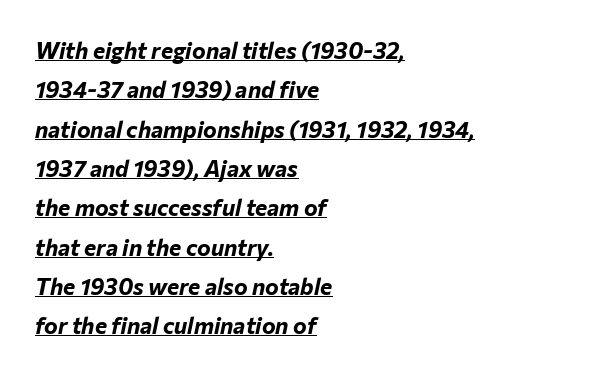
The image shows 23 px bold type, italic (leaning right); set left-aligned, line spacing 1.71x, normal letter spacing, underlined.
